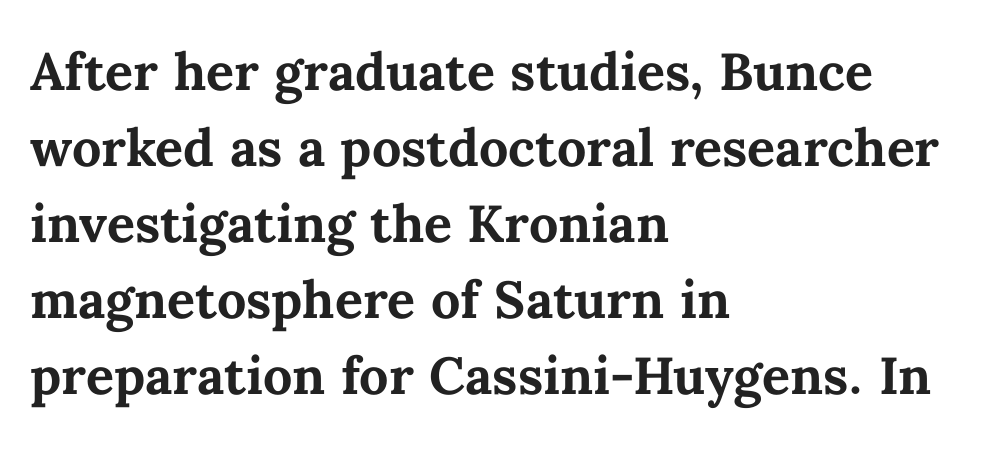
{"italic": "no", "bold": "yes", "weight": "bold", "width": "normal", "stroke_contrast": "medium", "x_height": "medium", "monospaced": "no", "underline": "no", "align": "left", "line_spacing": "normal", "line_spacing_ratio": 1.46, "letter_spacing": "normal", "letter_spacing_em": 0.0, "glyph_px": 52}
